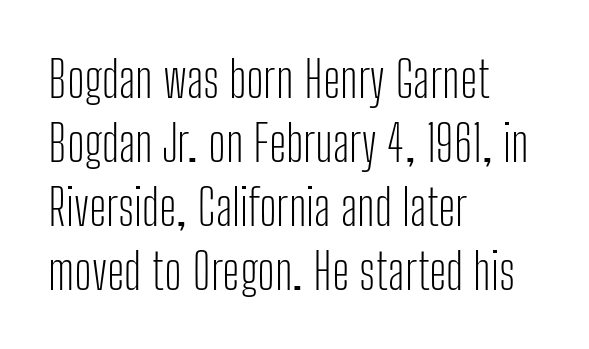
Q: Is the text bold? A: No.
Q: Is the text italic (slanted)? A: No, it is upright.
Q: Is the typeface a serif or a sans-serif typeface? A: Sans-serif.
Q: Is the text underlined? A: No.
Q: How is the paragraph aligned? A: Left-aligned.
Q: Is the spacing between letters normal or unusually wide? A: Normal.
Q: Is the spacing between lines tight, normal or loose? A: Normal.
Q: Width (condensed, normal, or wide)? A: Condensed.
Q: Stroke contrast? A: Low.
Q: x-height? A: Medium.
Q: Monospaced? A: No.
